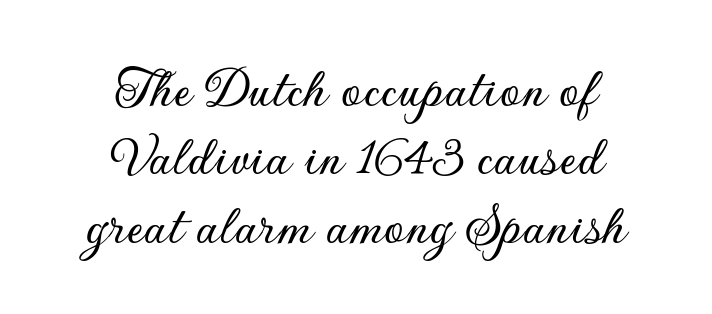
The string is rendered with underlining switched off. Classification — sans serif. Nobody touched the tracking dial on this one. The lines in this sample share a center point and differ in where they start and stop.
